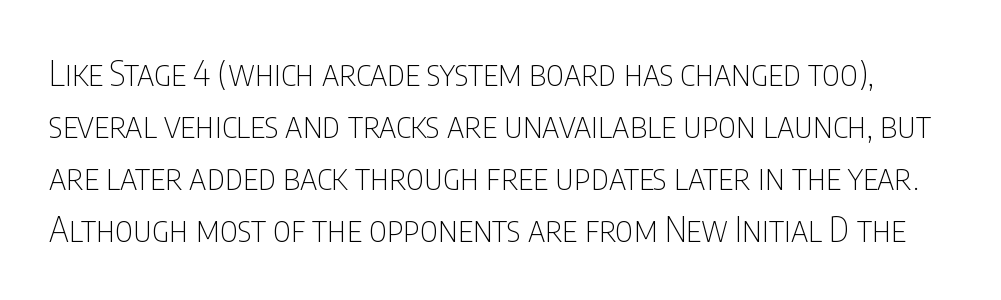
The font's upright variant was chosen for this text. Vertically, the passage feels balanced, rows spaced as you'd expect. This rendering features lettering with no underline. These glyphs show unthickened strokes, regular width or finer. The rendering uses natural spacing where letterforms have individual widths. This rendering employs a face without finishing strokes, i.e., a sans-serif.
